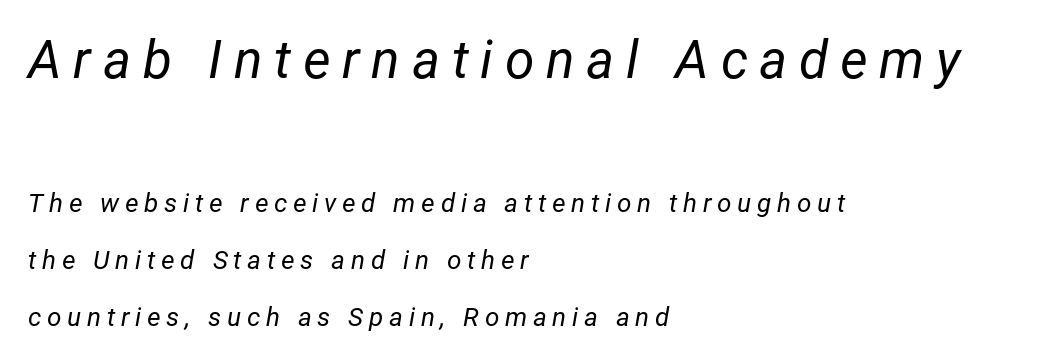
The image shows 53 px regular-weight type, italic (leaning right); set left-aligned, loose line spacing (2.2x), unusually wide letter spacing (+0.22 em), not underlined; the first (top) block is 2.04x larger; low stroke contrast and a medium x-height.
